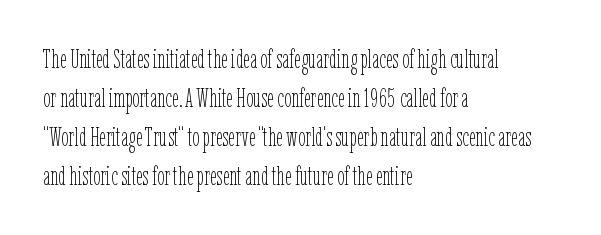
Q: Is the text bold? A: No.
Q: Is the text italic (slanted)? A: No, it is upright.
Q: Is the text underlined? A: No.
Q: How is the paragraph aligned? A: Left-aligned.
Q: Is the spacing between letters normal or unusually wide? A: Normal.
Q: Is the spacing between lines tight, normal or loose? A: Normal.
